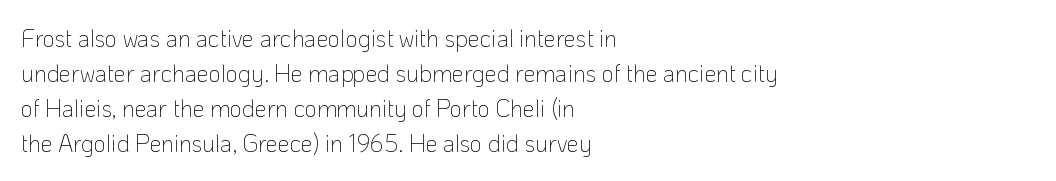
The image shows 24 px text type, upright; set left-aligned, normal line spacing (1.46x), normal letter spacing, not underlined.
